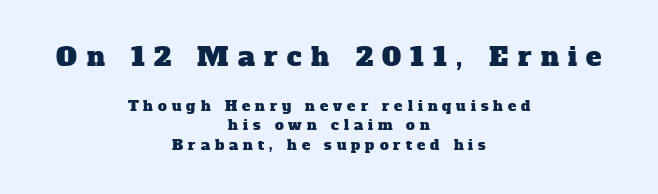
Q: Is the text underlined? A: No.
Q: How is the paragraph aligned? A: Centered.
Q: Is the spacing between letters normal or unusually wide? A: Unusually wide.
Q: Is the spacing between lines tight, normal or loose? A: Normal.
Q: Which block of text is set in a larger size, the first (top) or the second (bottom)? A: The first (top) one.
